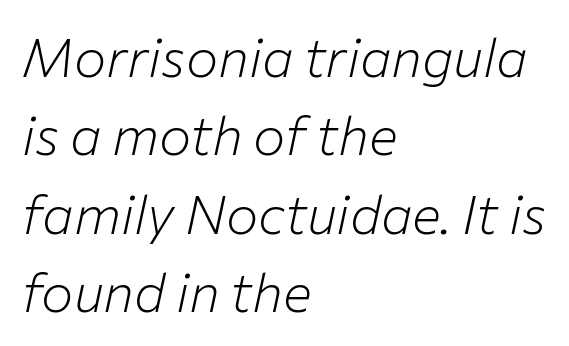
The image shows 54 px light type, italic (leaning right); set left-aligned, normal line spacing (1.45x), normal letter spacing, not underlined; low stroke contrast and a medium x-height.
